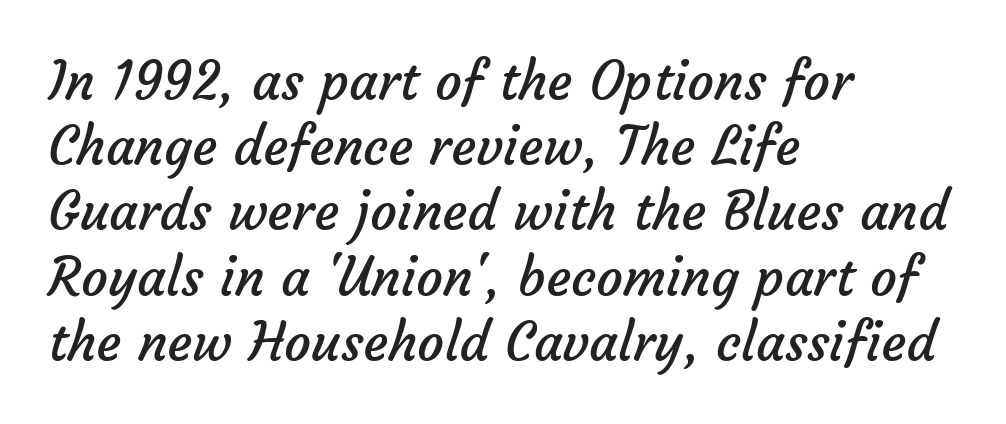
The image shows 53 px regular-weight sans-serif type; set left-aligned, line spacing 1.23x, normal letter spacing, not underlined; low stroke contrast and a medium x-height.
